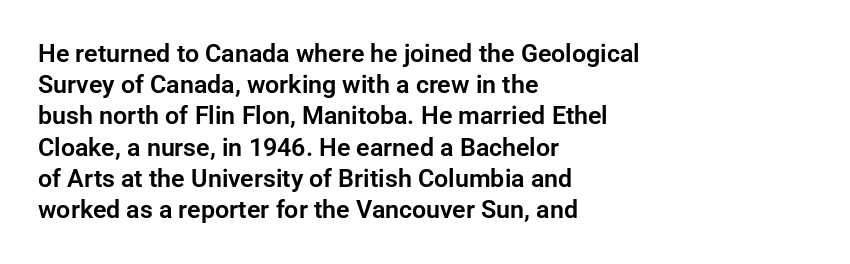
If you drew a line through each stem, it would be perfectly vertical. Leading: standard. The setting favours the left margin, as ordinary paragraphs usually do. Nobody touched the tracking dial on this one. Lines of text with bare space underneath.
